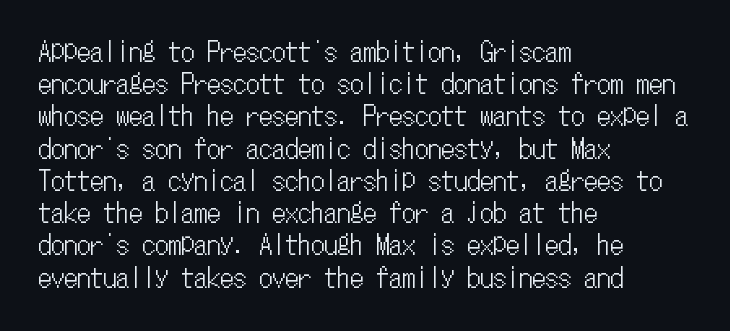
Q: Is the text italic (slanted)? A: No, it is upright.
Q: Is the text underlined? A: No.
Q: How is the paragraph aligned? A: Left-aligned.
Q: Is the spacing between letters normal or unusually wide? A: Normal.
